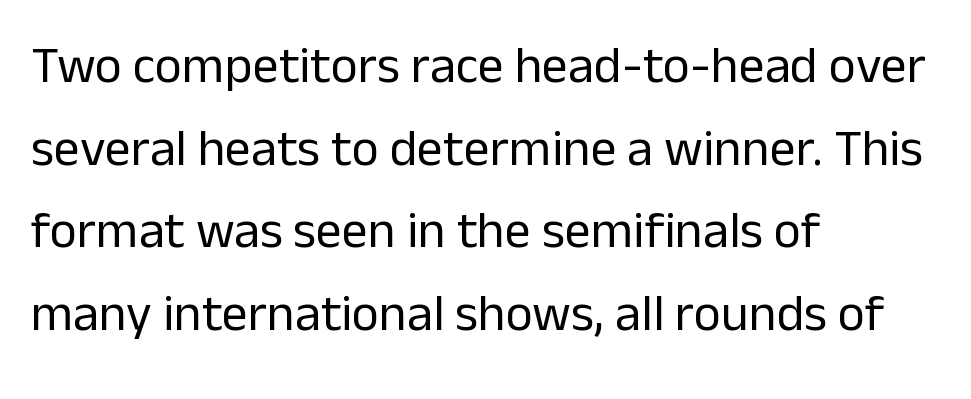
The image shows 52 px regular-weight sans-serif type, upright; set left-aligned, normal line spacing (1.59x), normal letter spacing, not underlined; low stroke contrast and a medium x-height.
